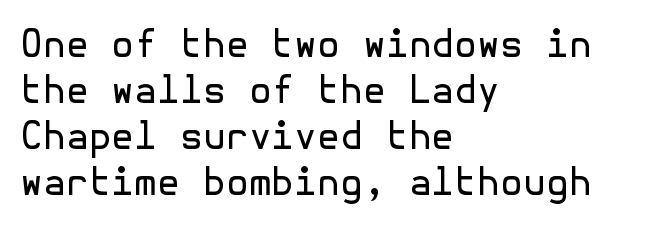
Q: Is the text bold? A: No.
Q: Is the text italic (slanted)? A: No, it is upright.
Q: Is the typeface a serif or a sans-serif typeface? A: Sans-serif.
Q: Is the text underlined? A: No.
Q: How is the paragraph aligned? A: Left-aligned.
Q: Is the spacing between letters normal or unusually wide? A: Normal.
Q: Width (condensed, normal, or wide)? A: Normal.
Q: x-height? A: Medium.
